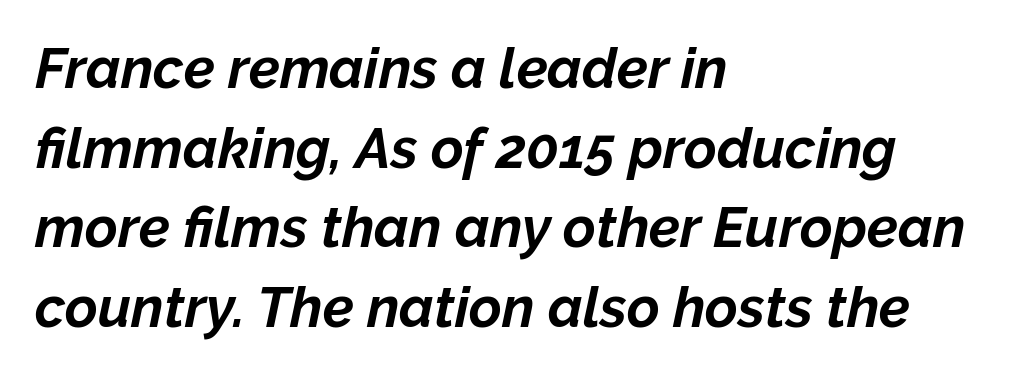
Q: Is the text bold? A: Yes.
Q: Is the text italic (slanted)? A: Yes, it leans right by about 12 degrees.
Q: Is the text underlined? A: No.
Q: How is the paragraph aligned? A: Left-aligned.
Q: Is the spacing between letters normal or unusually wide? A: Normal.
Q: Is the spacing between lines tight, normal or loose? A: Normal.
Q: Width (condensed, normal, or wide)? A: Normal.
Q: Stroke contrast? A: Low.
Q: x-height? A: Medium.
Q: Monospaced? A: No.
